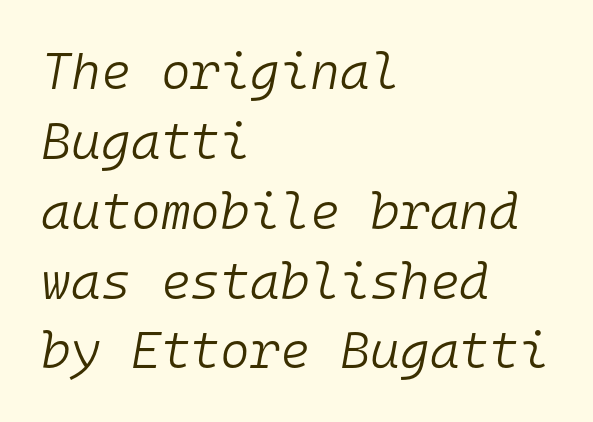
You can tell it's italic because the verticals aren't actually vertical. Here the designer chose a console-style face with uniform glyph widths. The weight tops out at a normal text grade. Nothing unusual about the tracking: characters are spaced as the font intends. Honestly, the row spacing looks completely unremarkable.
